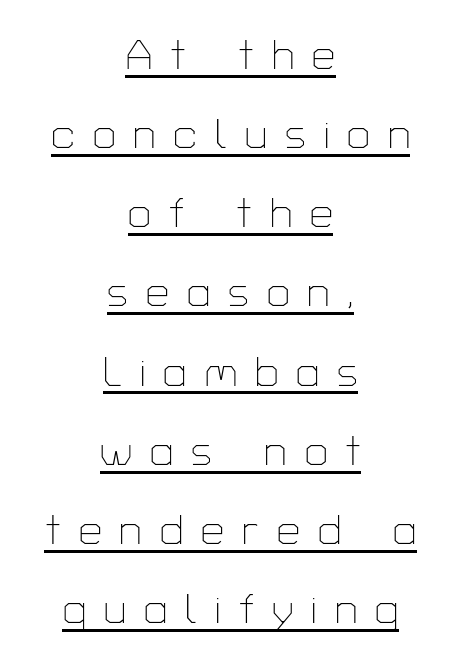
{"serif": "no", "italic": "no", "bold": "no", "weight": "thin", "width": "normal", "stroke_contrast": "low", "x_height": "medium", "monospaced": "no", "underline": "yes", "align": "center", "line_spacing": "loose", "line_spacing_ratio": 1.93, "letter_spacing": "wide", "letter_spacing_em": 0.44, "glyph_px": 41}
